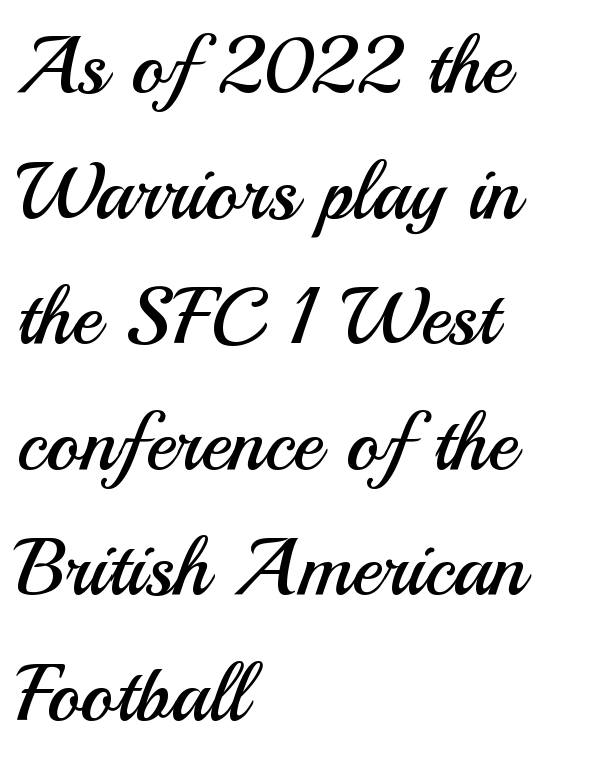
The image shows 80 px regular-weight sans-serif type; set left-aligned, normal line spacing (1.57x), normal letter spacing, not underlined; medium stroke contrast and a small x-height.
